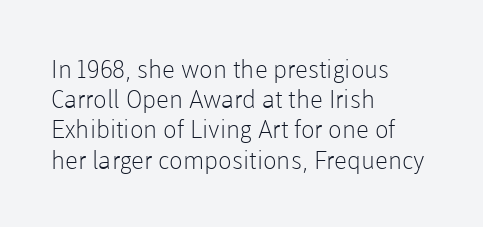
Q: Is the text bold? A: No.
Q: Is the text italic (slanted)? A: No, it is upright.
Q: Is the text underlined? A: No.
Q: How is the paragraph aligned? A: Left-aligned.
Q: Is the spacing between letters normal or unusually wide? A: Normal.
